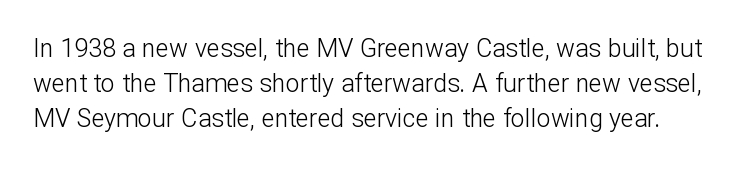
The image shows 25 px text type, upright; set normal line spacing (1.4x), normal letter spacing, not underlined.
